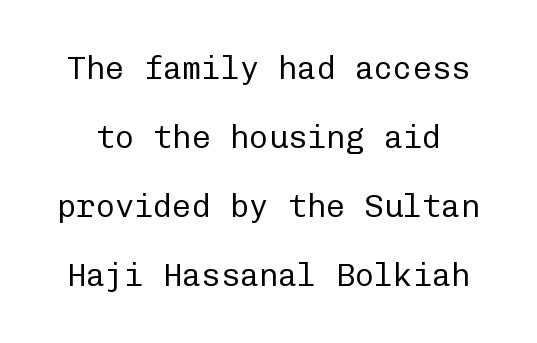
{"serif": "no", "italic": "no", "bold": "no", "weight": "regular", "width": "normal", "stroke_contrast": "low", "x_height": "medium", "monospaced": "yes", "underline": "no", "line_spacing": "loose", "line_spacing_ratio": 2.16, "letter_spacing": "normal", "letter_spacing_em": 0.0, "glyph_px": 32}
